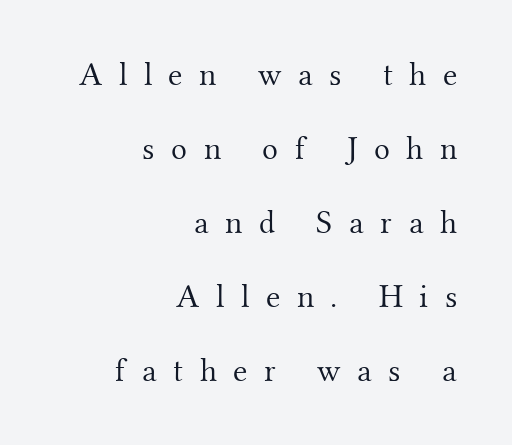
The image shows 33 px light serif type, upright; set right-aligned, loose line spacing (2.24x), unusually wide letter spacing (+0.5 em), not underlined; medium stroke contrast and a small x-height.
